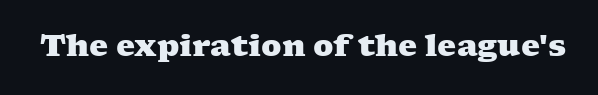
The image shows 30 px heavy, wide serif type; set normal letter spacing, not underlined; medium stroke contrast and a medium x-height.
